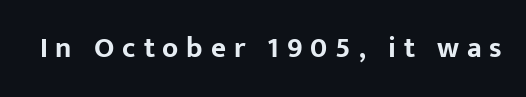
Q: Is the text bold? A: Yes.
Q: Is the text italic (slanted)? A: No, it is upright.
Q: Is the typeface a serif or a sans-serif typeface? A: Sans-serif.
Q: Is the text underlined? A: No.
Q: Is the spacing between letters normal or unusually wide? A: Unusually wide.
Q: Width (condensed, normal, or wide)? A: Normal.
Q: Stroke contrast? A: Low.
Q: x-height? A: Medium.
Q: Monospaced? A: No.
